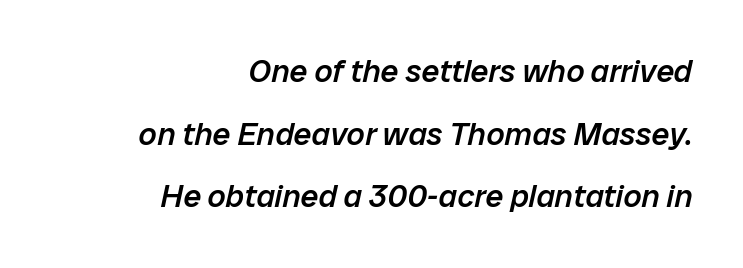
Q: Is the text bold? A: Semi-bold.
Q: Is the text italic (slanted)? A: Yes, it leans right by about 12 degrees.
Q: Is the text underlined? A: No.
Q: How is the paragraph aligned? A: Right-aligned.
Q: Is the spacing between letters normal or unusually wide? A: Normal.
Q: Is the spacing between lines tight, normal or loose? A: Loose.
Q: Width (condensed, normal, or wide)? A: Normal.
Q: Stroke contrast? A: Low.
Q: x-height? A: Medium.
Q: Monospaced? A: No.
